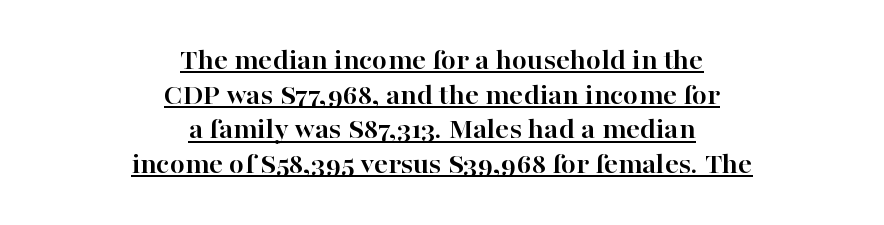
{"serif": "yes", "italic": "no", "bold": "yes", "weight": "semibold", "width": "normal", "stroke_contrast": "high", "x_height": "medium", "monospaced": "no", "underline": "yes", "align": "center", "line_spacing": "tight", "line_spacing_ratio": 1.12, "letter_spacing": "normal", "letter_spacing_em": 0.0, "glyph_px": 31}
